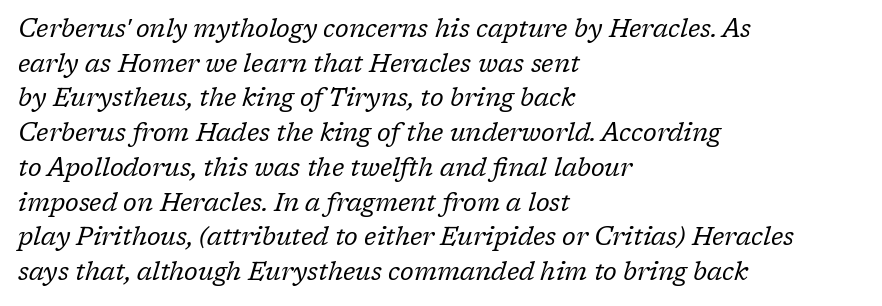
Q: Is the text bold? A: No.
Q: Is the text italic (slanted)? A: Yes, it leans right by about 17 degrees.
Q: Is the text underlined? A: No.
Q: How is the paragraph aligned? A: Left-aligned.
Q: Is the spacing between letters normal or unusually wide? A: Normal.
Q: Is the spacing between lines tight, normal or loose? A: Normal.
